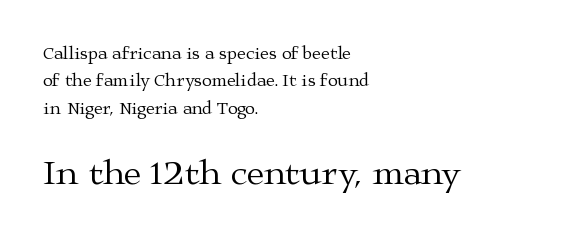
Q: Is the text bold? A: No.
Q: Is the text italic (slanted)? A: No, it is upright.
Q: Is the typeface a serif or a sans-serif typeface? A: Serif.
Q: Is the text underlined? A: No.
Q: How is the paragraph aligned? A: Left-aligned.
Q: Is the spacing between letters normal or unusually wide? A: Normal.
Q: Is the spacing between lines tight, normal or loose? A: Normal.
Q: Which block of text is set in a larger size, the first (top) or the second (bottom)? A: The second (bottom) one.
Q: Width (condensed, normal, or wide)? A: Wide.
Q: Stroke contrast? A: Medium.
Q: x-height? A: Medium.
Q: Monospaced? A: No.
